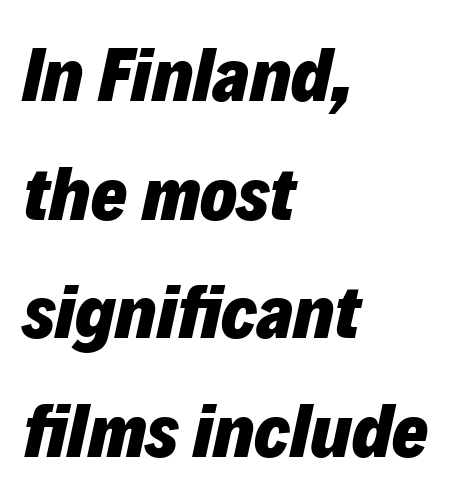
{"italic": "yes", "lean": "right", "slant_degrees": 12, "bold": "yes", "weight": "heavy", "width": "normal", "stroke_contrast": "low", "x_height": "medium", "monospaced": "no", "underline": "no", "align": "left", "line_spacing": "normal", "line_spacing_ratio": 1.54, "letter_spacing": "normal", "letter_spacing_em": 0.0, "glyph_px": 77}
